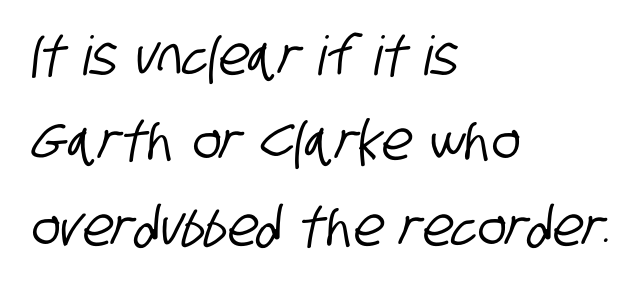
The image shows 54 px condensed sans-serif type; set left-aligned, normal line spacing (1.58x), normal letter spacing, not underlined; low stroke contrast and a large x-height.
